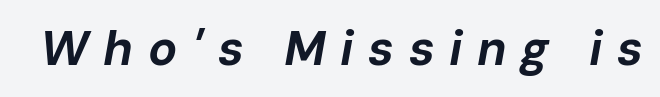
The image shows 48 px bold type, italic (leaning right); set unusually wide letter spacing (+0.3 em), not underlined; low stroke contrast and a medium x-height.
